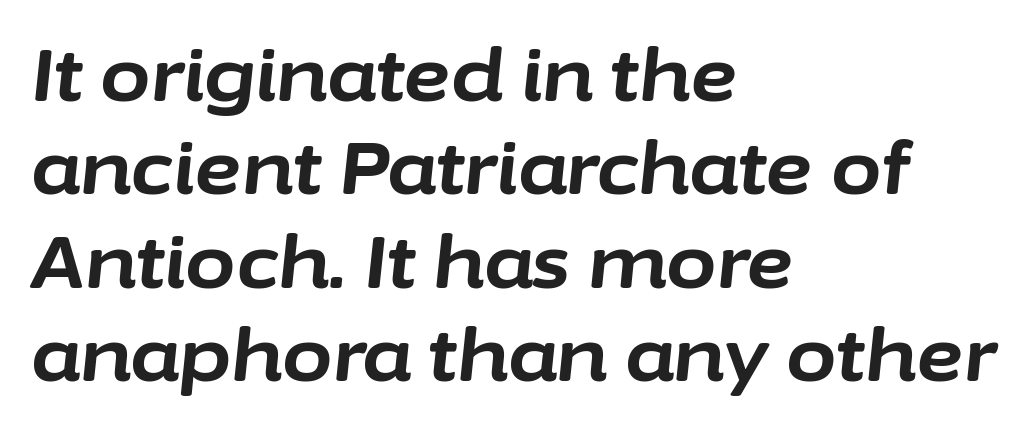
Q: Is the text bold? A: Yes.
Q: Is the text italic (slanted)? A: Yes, it leans right by about 6 degrees.
Q: Is the text underlined? A: No.
Q: How is the paragraph aligned? A: Left-aligned.
Q: Is the spacing between letters normal or unusually wide? A: Normal.
Q: Is the spacing between lines tight, normal or loose? A: Normal.
Q: Width (condensed, normal, or wide)? A: Normal.
Q: Stroke contrast? A: Low.
Q: x-height? A: Medium.
Q: Monospaced? A: No.
